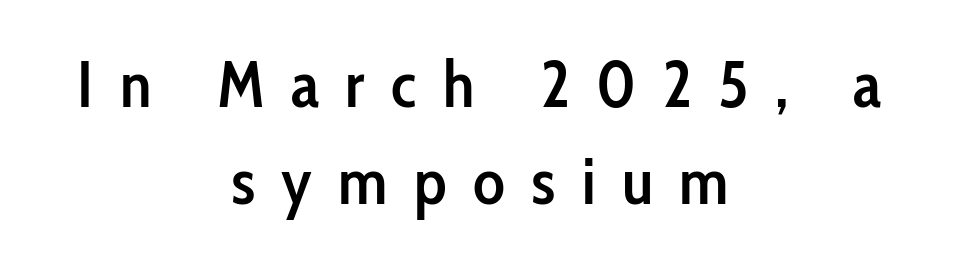
{"serif": "no", "italic": "no", "bold": "semi", "weight": "semibold", "width": "condensed", "stroke_contrast": "low", "x_height": "medium", "monospaced": "no", "underline": "no", "align": "center", "line_spacing": "normal", "line_spacing_ratio": 1.47, "letter_spacing": "wide", "letter_spacing_em": 0.4, "glyph_px": 66}
